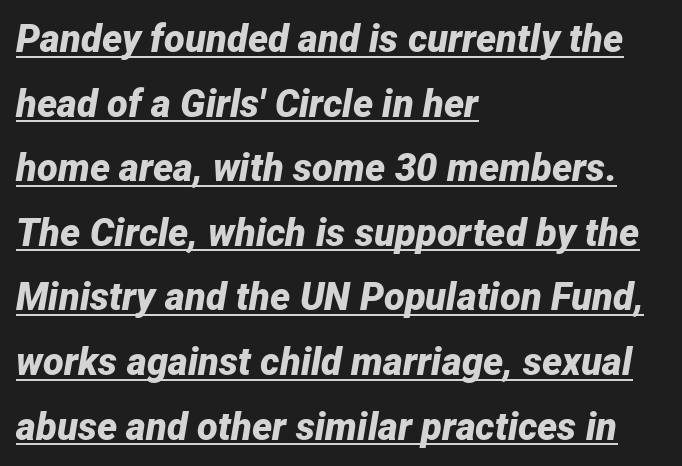
Honestly, the letter spacing is just normal — you wouldn't notice it. What weight is shown? A full bold with thick strokes. Is the block centered? No — it sits flush against the left margin. Does the lettering tilt? It does — this is italic. The vertical gap from one line to the next is medium.
